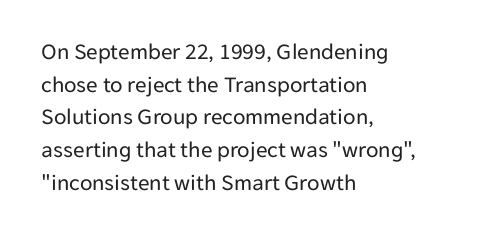
The image shows 23 px text type, upright; set left-aligned, normal line spacing (1.42x), normal letter spacing, not underlined.
